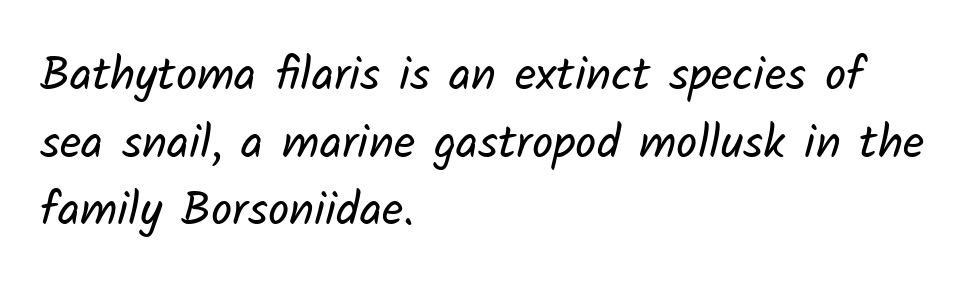
The image shows 47 px regular-weight sans-serif type; set left-aligned, normal line spacing (1.44x), normal letter spacing, not underlined; low stroke contrast and a medium x-height.
